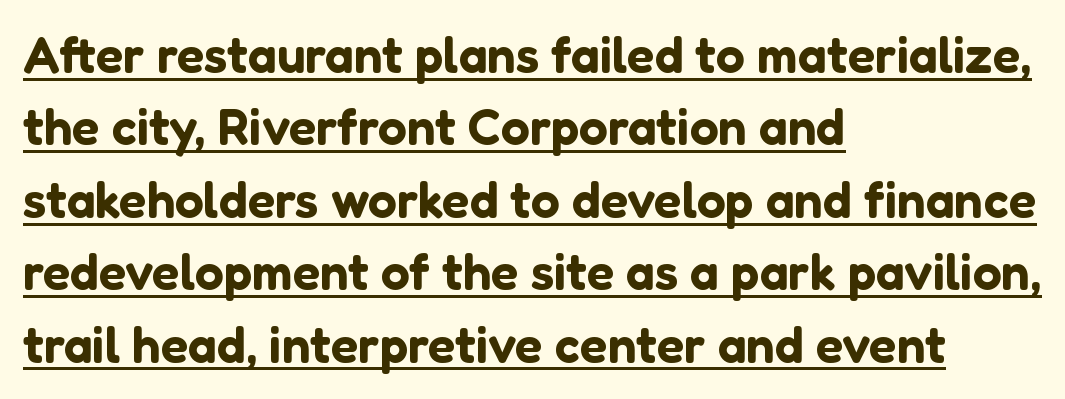
A sans-serif font was chosen for this passage. Alignment: flush left. Characters remain perfectly vertical along every line. Reading down the column, the eye jumps a familiar distance to each next line. How are the letters spaced? Ordinarily, with no added tracking.
